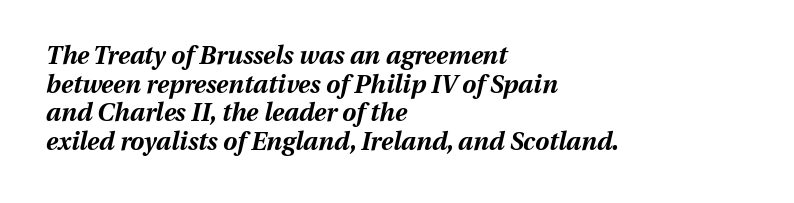
The image shows 25 px bold type, italic (leaning right); set left-aligned, tight line spacing (1.15x), normal letter spacing, not underlined.
